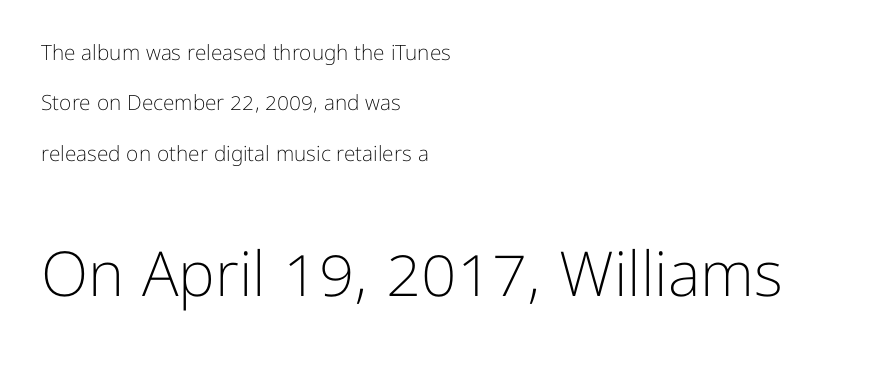
Q: Is the text bold? A: No.
Q: Is the text italic (slanted)? A: No, it is upright.
Q: Is the typeface a serif or a sans-serif typeface? A: Sans-serif.
Q: Is the text underlined? A: No.
Q: How is the paragraph aligned? A: Left-aligned.
Q: Is the spacing between letters normal or unusually wide? A: Normal.
Q: Is the spacing between lines tight, normal or loose? A: Loose.
Q: Which block of text is set in a larger size, the first (top) or the second (bottom)? A: The second (bottom) one.
Q: Width (condensed, normal, or wide)? A: Normal.
Q: Stroke contrast? A: Low.
Q: x-height? A: Medium.
Q: Monospaced? A: No.
